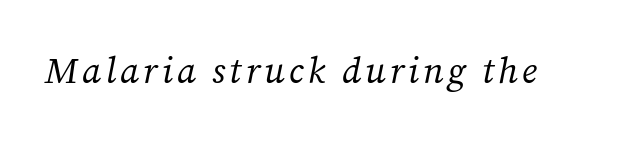
The image shows 36 px regular-weight serif type, italic (leaning right); set not underlined; medium stroke contrast and a medium x-height.
